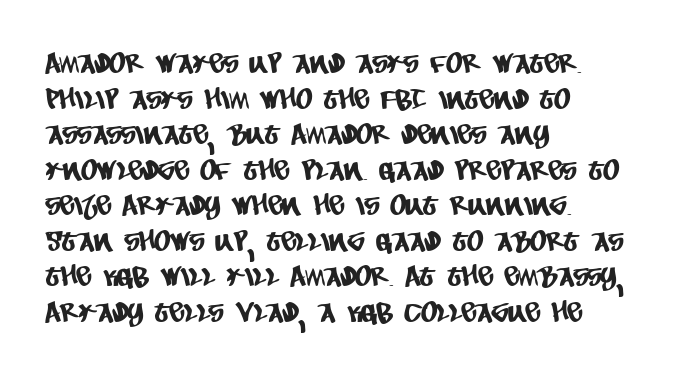
Nothing unusual about the tracking: characters are spaced as the font intends. This sample is left-justified, so line endings fall wherever the words run out. Reading down the column, the eye jumps a familiar distance to each next line. Looks like regular typesetting: each glyph gets only the width it needs. The words here are not underlined.
